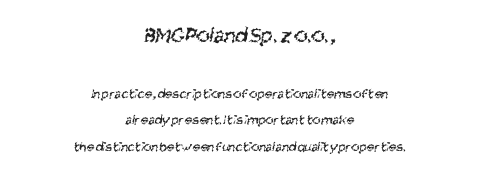
{"bold": "no", "underline": "no", "align": "center", "line_spacing": "loose", "line_spacing_ratio": 1.92, "letter_spacing": "normal", "letter_spacing_em": 0.0, "larger_block": "first", "size_ratio": 1.64, "glyph_px": 23}
